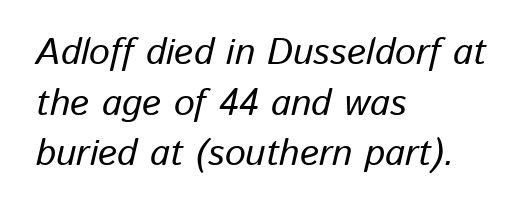
The image shows 37 px text type, italic (leaning right); set left-aligned, normal line spacing (1.37x), normal letter spacing, not underlined; low stroke contrast and a medium x-height.
